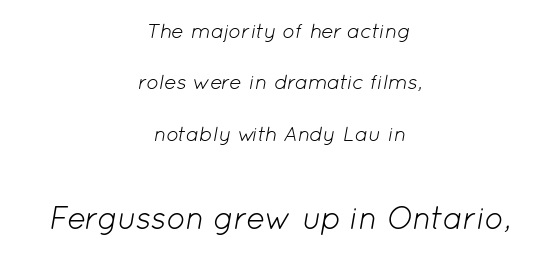
Q: Is the text bold? A: No.
Q: Is the text italic (slanted)? A: Yes, it leans right by about 12 degrees.
Q: Is the text underlined? A: No.
Q: How is the paragraph aligned? A: Centered.
Q: Is the spacing between letters normal or unusually wide? A: Normal.
Q: Is the spacing between lines tight, normal or loose? A: Loose.
Q: Which block of text is set in a larger size, the first (top) or the second (bottom)? A: The second (bottom) one.
Q: Width (condensed, normal, or wide)? A: Normal.
Q: Stroke contrast? A: Low.
Q: x-height? A: Medium.
Q: Monospaced? A: No.
